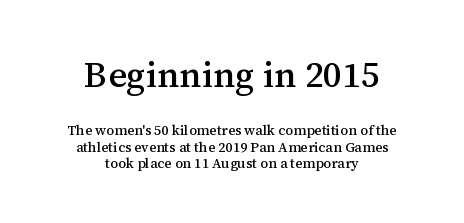
The face used here is rendered with its standard letterfit. Between these two stacked blocks, the higher one wins on size. Is there any slant? The stems are plumb. Where is the straight margin? There isn't one; the lines are centered. The space directly below the letters is spotless.
